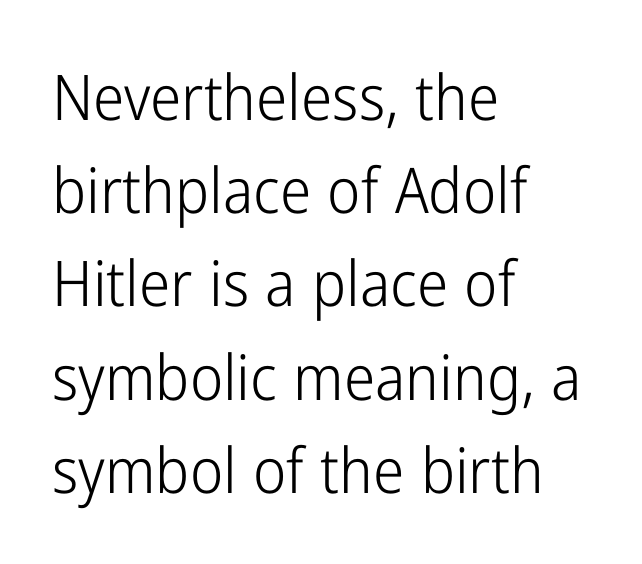
{"serif": "no", "italic": "no", "bold": "no", "weight": "light", "width": "condensed", "stroke_contrast": "low", "x_height": "medium", "monospaced": "no", "underline": "no", "align": "left", "line_spacing": "normal", "line_spacing_ratio": 1.48, "letter_spacing": "normal", "letter_spacing_em": 0.0, "glyph_px": 63}
